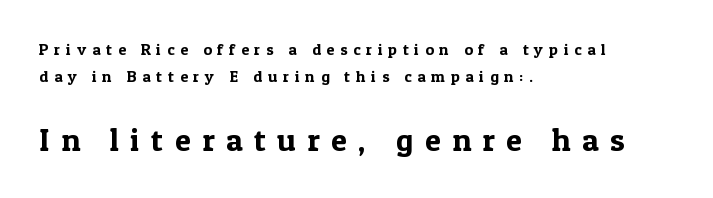
{"serif": "yes", "italic": "no", "width": "normal", "x_height": "medium", "monospaced": "no", "underline": "no", "align": "left", "line_spacing": "normal", "line_spacing_ratio": 1.7, "letter_spacing": "wide", "letter_spacing_em": 0.36, "larger_block": "second", "size_ratio": 2.0, "glyph_px": 32}
